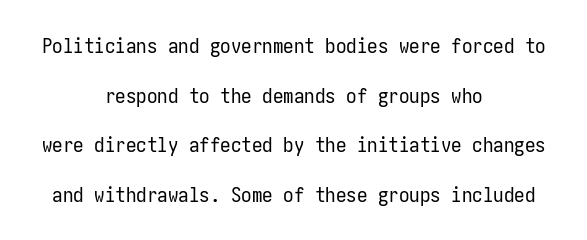
The image shows 21 px text type, upright; set centered, loose line spacing (2.36x), normal letter spacing, not underlined.
